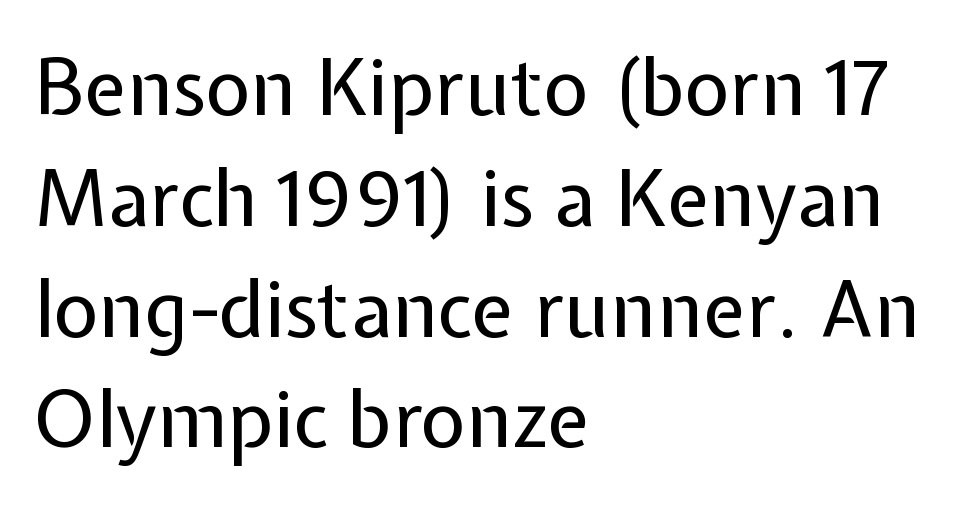
{"serif": "no", "italic": "no", "bold": "no", "weight": "regular", "width": "normal", "stroke_contrast": "low", "x_height": "medium", "monospaced": "no", "underline": "no", "align": "left", "line_spacing": "normal", "line_spacing_ratio": 1.42, "letter_spacing": "normal", "letter_spacing_em": 0.0, "glyph_px": 78}
